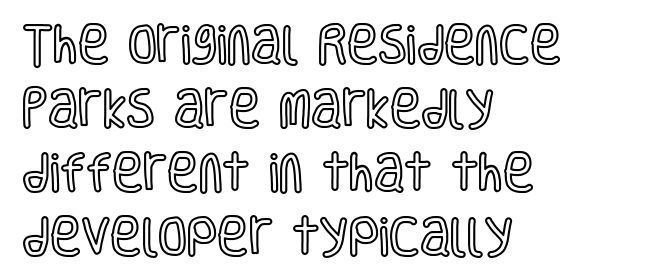
Q: Is the text italic (slanted)? A: No, it is upright.
Q: Is the text underlined? A: No.
Q: How is the paragraph aligned? A: Left-aligned.
Q: Is the spacing between letters normal or unusually wide? A: Normal.
Q: Is the spacing between lines tight, normal or loose? A: Normal.
Q: Width (condensed, normal, or wide)? A: Condensed.
Q: x-height? A: Large.
Q: Monospaced? A: No.
